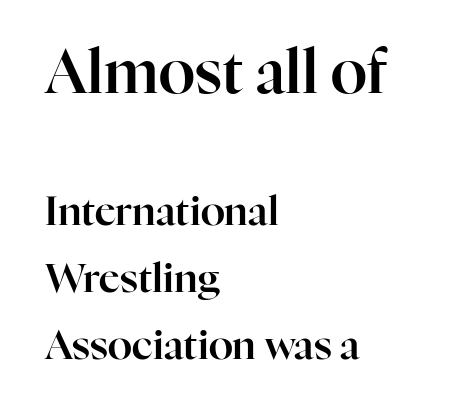
Has an underline been added? It has not. Compare the two chunks: the upper has the greater cap height. Reading down the block, your eye returns to a fixed left position each line. Characters remain perfectly vertical along every line.
